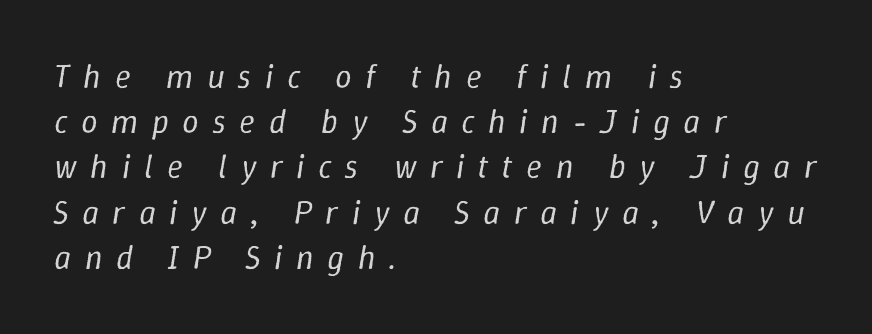
Caption: expanded tracking, letters set apart. Is the type heavy? It reads as light-to-regular instead. Successive baselines arrive at the customary interval. A typesetter would call this proportional, since set widths differ per character. The whole block is typeset with a tilt. Decoration check: the copy has no underline.
